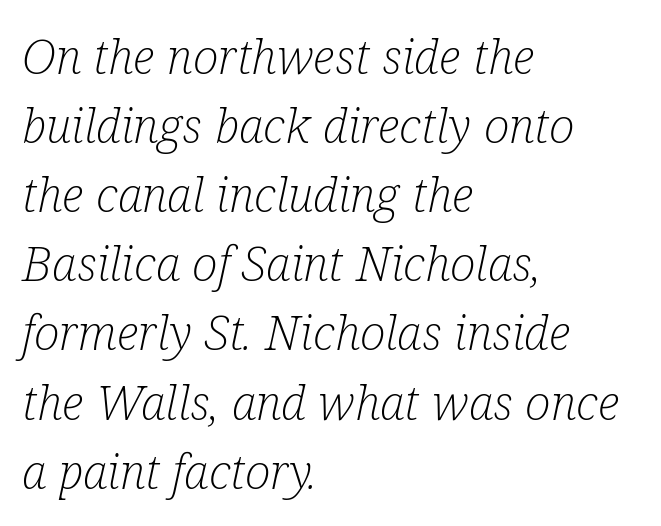
{"serif": "yes", "italic": "yes", "lean": "right", "slant_degrees": 12, "bold": "no", "weight": "light", "width": "condensed", "stroke_contrast": "low", "x_height": "medium", "monospaced": "no", "underline": "no", "align": "left", "line_spacing": "normal", "line_spacing_ratio": 1.44, "letter_spacing": "normal", "letter_spacing_em": 0.0, "glyph_px": 48}
